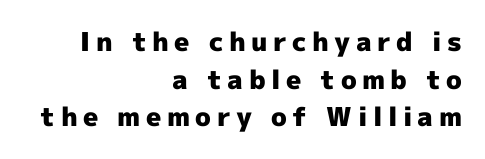
{"italic": "no", "bold": "yes", "underline": "no", "align": "right", "line_spacing": "normal", "line_spacing_ratio": 1.45, "letter_spacing": "wide", "letter_spacing_em": 0.21, "glyph_px": 26}
